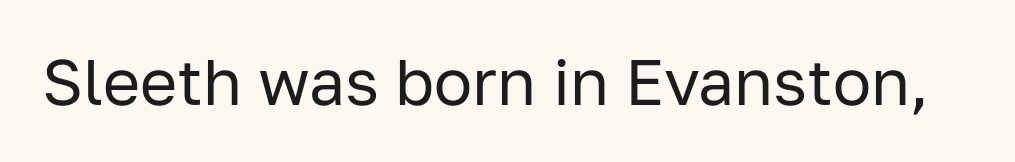
The image shows 64 px regular-weight sans-serif type, upright; set normal letter spacing, not underlined; low stroke contrast and a medium x-height.
